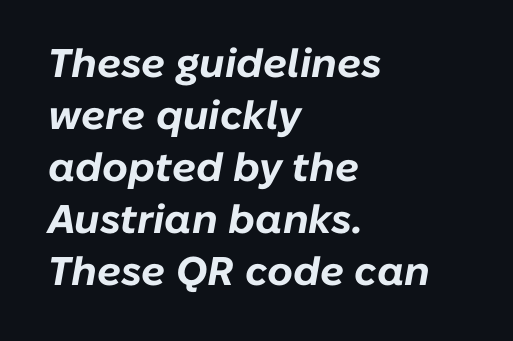
The baseline area is clear. The strokes are fattened all the way to bold. The rendering uses natural spacing where letterforms have individual widths. Emphasis-style slanted type is in use. The passage shown stacks its lines at a standard gap.
